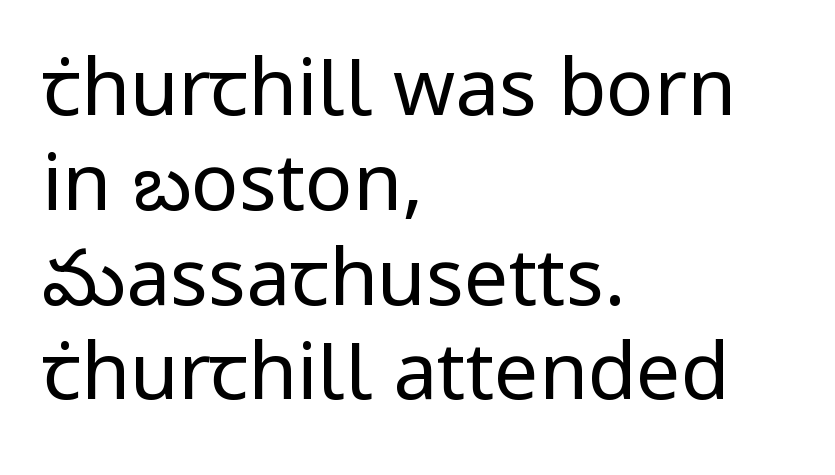
Layout note: lines flush left. In terms of letterspacing, this is plain default setting. The glyphs in this specimen are sans serif. Each stroke keeps to a modest, everyday thickness or less. You can tell it's not italic because the verticals are truly vertical.
